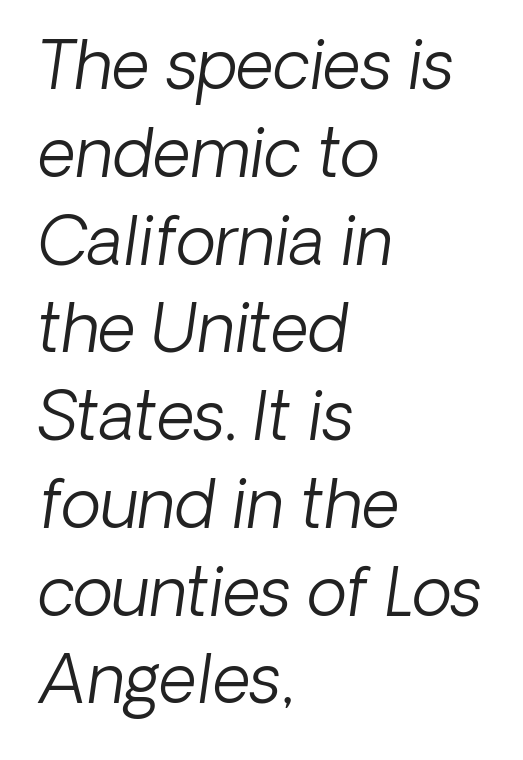
Q: Is the text bold? A: No.
Q: Is the text italic (slanted)? A: Yes, it leans right by about 8 degrees.
Q: Is the text underlined? A: No.
Q: How is the paragraph aligned? A: Left-aligned.
Q: Is the spacing between letters normal or unusually wide? A: Normal.
Q: Is the spacing between lines tight, normal or loose? A: Normal.
Q: Width (condensed, normal, or wide)? A: Normal.
Q: Stroke contrast? A: Low.
Q: x-height? A: Medium.
Q: Monospaced? A: No.
